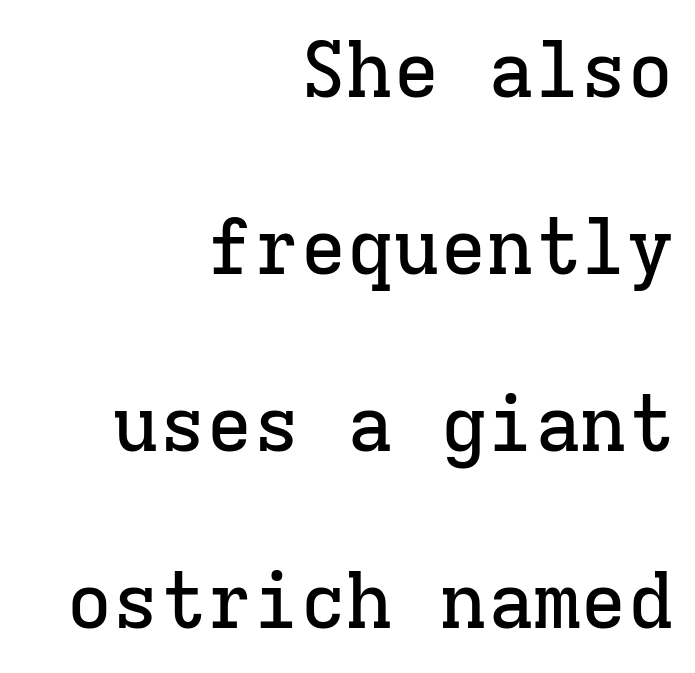
{"serif": "yes", "italic": "no", "width": "normal", "stroke_contrast": "low", "x_height": "medium", "monospaced": "yes", "underline": "no", "align": "right", "line_spacing": "loose", "line_spacing_ratio": 2.27, "letter_spacing": "normal", "letter_spacing_em": 0.0, "glyph_px": 78}
